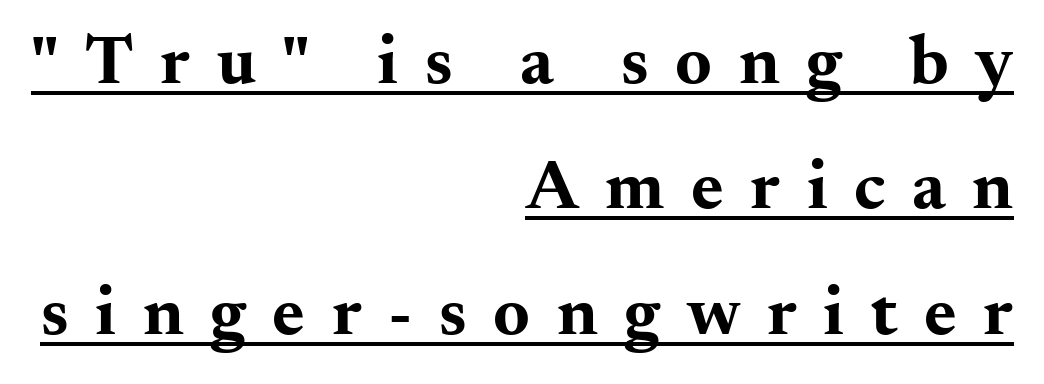
{"serif": "yes", "italic": "no", "bold": "yes", "weight": "bold", "width": "wide", "stroke_contrast": "medium", "x_height": "small", "monospaced": "no", "underline": "yes", "align": "right", "line_spacing_ratio": 1.79, "letter_spacing": "wide", "letter_spacing_em": 0.38, "glyph_px": 70}
